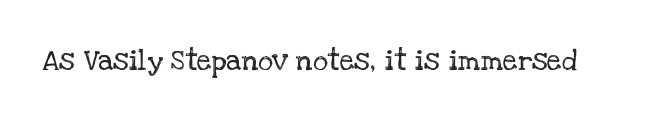
Proportional: the letters do not fall into vertical columns. No extra tracking has been applied to these lines. Notice how the stems are strictly vertical — no italics here. The type family on display is of the serif kind.
